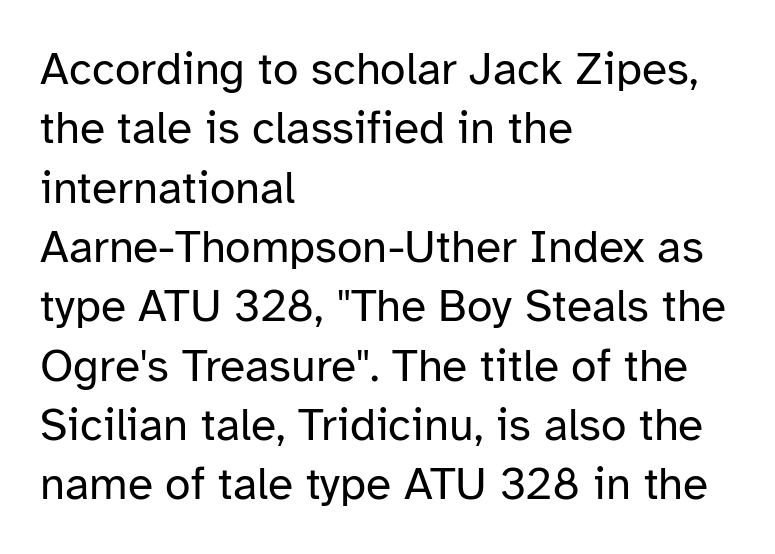
The image shows 46 px regular-weight sans-serif type, upright; set left-aligned, normal line spacing (1.29x), normal letter spacing, not underlined; low stroke contrast and a medium x-height.
